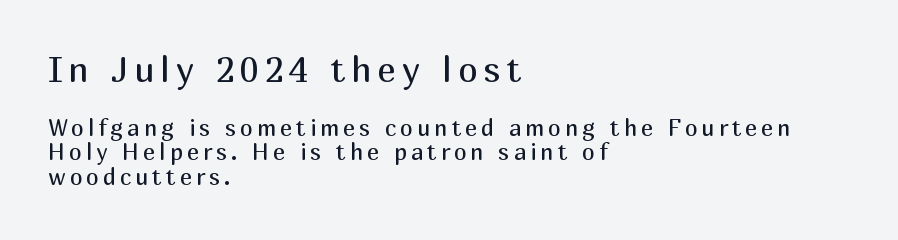
{"serif": "no", "italic": "no", "bold": "no", "weight": "regular", "width": "normal", "stroke_contrast": "medium", "x_height": "medium", "monospaced": "no", "underline": "no", "align": "left", "line_spacing": "tight", "line_spacing_ratio": 1.06, "larger_block": "first", "size_ratio": 1.52, "glyph_px": 35}
